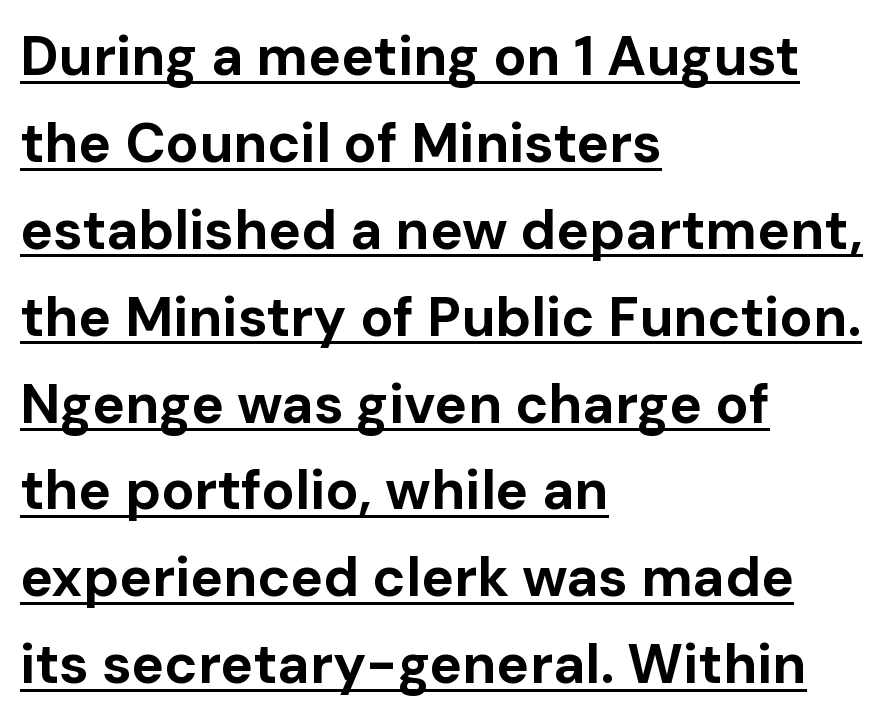
{"serif": "no", "italic": "no", "bold": "yes", "weight": "bold", "width": "normal", "stroke_contrast": "low", "x_height": "medium", "monospaced": "no", "underline": "yes", "align": "left", "line_spacing": "normal", "line_spacing_ratio": 1.58, "letter_spacing": "normal", "letter_spacing_em": 0.0, "glyph_px": 55}
